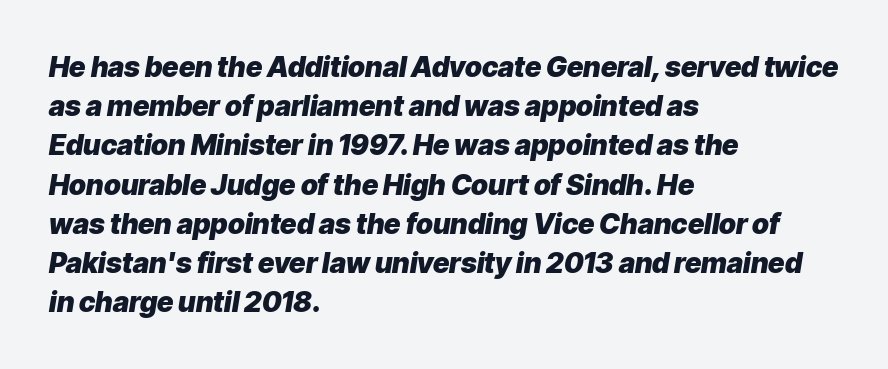
Words float on clear page, feet unadorned. This is oblique type, the kind used for emphasis or titles. The face used here is proportionally spaced, like ordinary book or web type. Compared with typical paragraphs, the rows here are spaced about the same.
